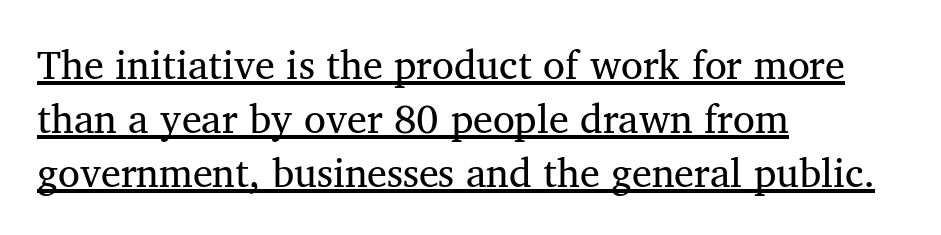
{"serif": "yes", "bold": "no", "weight": "regular", "width": "normal", "stroke_contrast": "medium", "x_height": "medium", "monospaced": "no", "underline": "yes", "align": "left", "line_spacing": "normal", "line_spacing_ratio": 1.35, "letter_spacing": "normal", "letter_spacing_em": 0.0, "glyph_px": 40}
